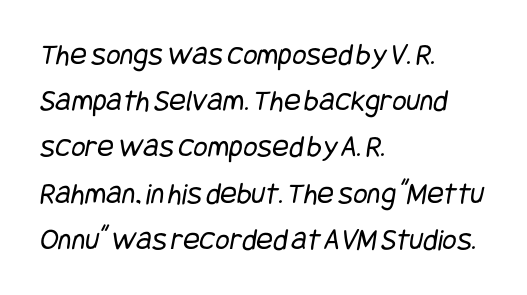
Q: Is the text bold? A: No.
Q: Is the typeface a serif or a sans-serif typeface? A: Sans-serif.
Q: Is the text underlined? A: No.
Q: How is the paragraph aligned? A: Left-aligned.
Q: Is the spacing between letters normal or unusually wide? A: Normal.
Q: Is the spacing between lines tight, normal or loose? A: Normal.
Q: Width (condensed, normal, or wide)? A: Condensed.
Q: Stroke contrast? A: Low.
Q: x-height? A: Large.
